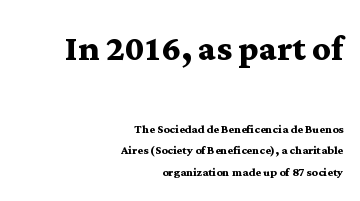
Q: Is the text bold? A: Yes.
Q: Is the text italic (slanted)? A: No, it is upright.
Q: Is the typeface a serif or a sans-serif typeface? A: Serif.
Q: Is the text underlined? A: No.
Q: How is the paragraph aligned? A: Right-aligned.
Q: Is the spacing between letters normal or unusually wide? A: Normal.
Q: Is the spacing between lines tight, normal or loose? A: Normal.
Q: Which block of text is set in a larger size, the first (top) or the second (bottom)? A: The first (top) one.
Q: Width (condensed, normal, or wide)? A: Wide.
Q: Stroke contrast? A: Medium.
Q: x-height? A: Medium.
Q: Monospaced? A: No.
